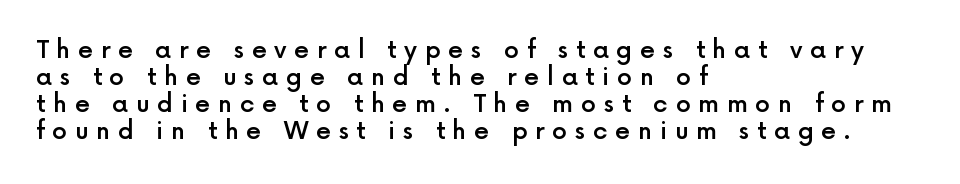
The image shows 24 px text type, upright; set left-aligned, tight line spacing (1.13x), unusually wide letter spacing (+0.32 em), not underlined.
